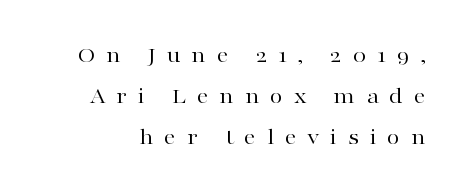
Q: Is the text bold? A: No.
Q: Is the text italic (slanted)? A: No, it is upright.
Q: Is the text underlined? A: No.
Q: Is the spacing between letters normal or unusually wide? A: Unusually wide.
